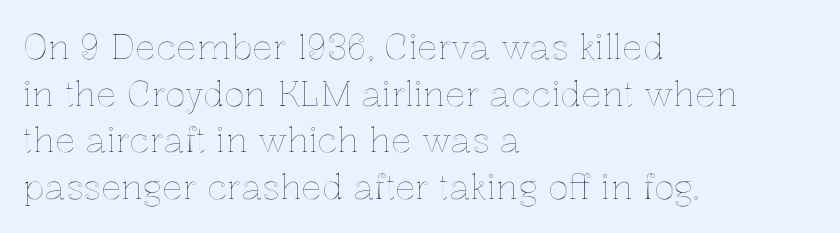
Left-aligned paragraph, ragged on the right. The letters stand straight up with perfectly vertical stems. A typesetter would call this leading conventional body-copy spacing. Proportional: the letters do not fall into vertical columns. The horizontal fit of the characters is conventional and even. Glance below the letters and you will spot only blank space.
